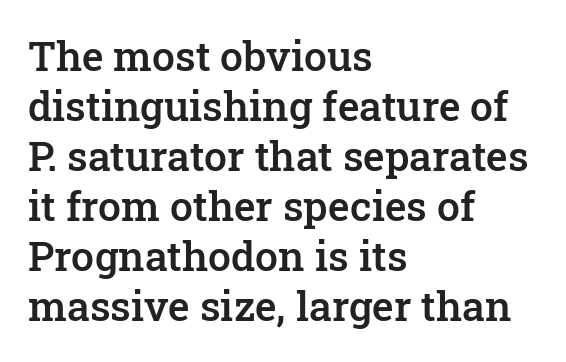
{"serif": "yes", "italic": "no", "bold": "semi", "weight": "semibold", "width": "normal", "stroke_contrast": "low", "x_height": "medium", "monospaced": "no", "underline": "no", "align": "left", "line_spacing_ratio": 1.22, "letter_spacing": "normal", "letter_spacing_em": 0.0, "glyph_px": 41}
